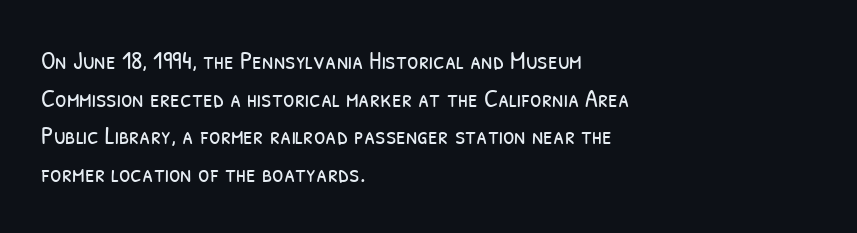
The image shows 26 px text type; set left-aligned, normal line spacing (1.45x), normal letter spacing, not underlined.
